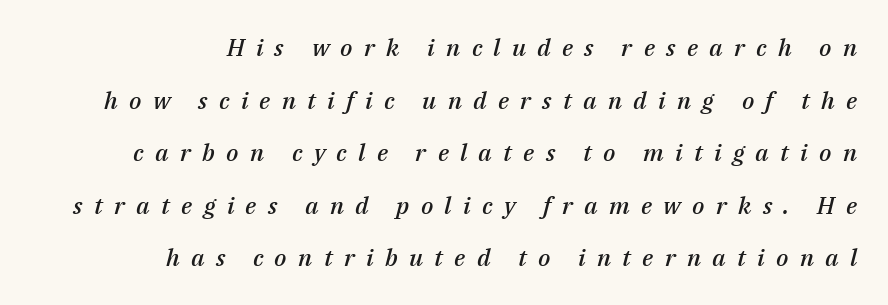
{"italic": "yes", "lean": "right", "slant_degrees": 14, "bold": "semi", "underline": "no", "align": "right", "line_spacing": "loose", "line_spacing_ratio": 2.19, "letter_spacing": "wide", "letter_spacing_em": 0.47, "glyph_px": 24}
